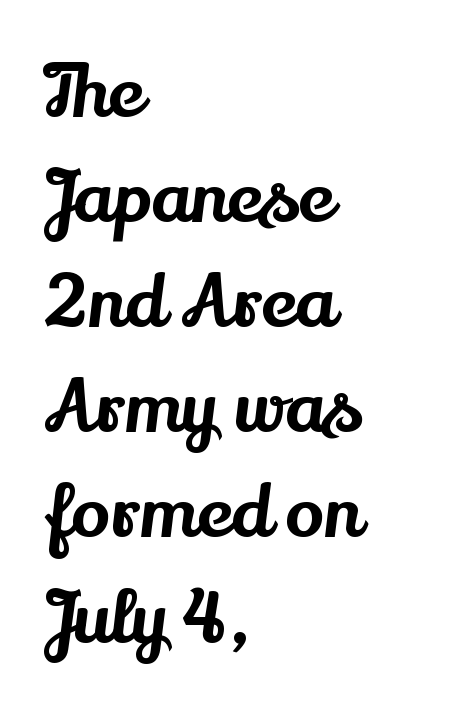
{"serif": "yes", "width": "normal", "stroke_contrast": "medium", "x_height": "small", "monospaced": "no", "underline": "no", "align": "left", "line_spacing": "normal", "line_spacing_ratio": 1.46, "letter_spacing": "normal", "letter_spacing_em": 0.0, "glyph_px": 72}
